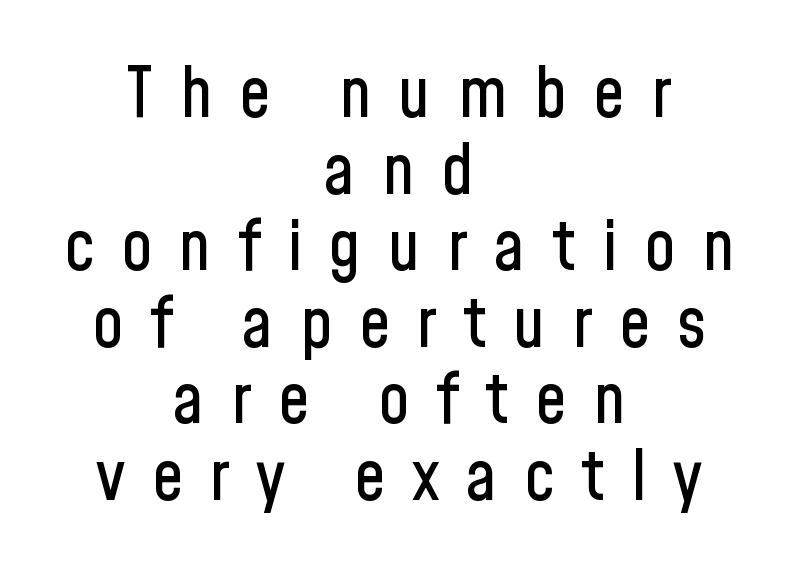
Q: Is the text italic (slanted)? A: No, it is upright.
Q: Is the typeface a serif or a sans-serif typeface? A: Sans-serif.
Q: Is the text underlined? A: No.
Q: How is the paragraph aligned? A: Centered.
Q: Is the spacing between letters normal or unusually wide? A: Unusually wide.
Q: Is the spacing between lines tight, normal or loose? A: Tight.
Q: Width (condensed, normal, or wide)? A: Condensed.
Q: Stroke contrast? A: Low.
Q: x-height? A: Medium.
Q: Monospaced? A: No.
